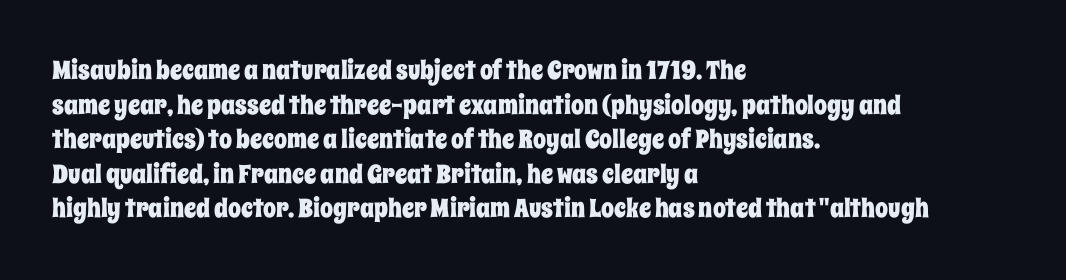
Q: Is the text italic (slanted)? A: No, it is upright.
Q: Is the text underlined? A: No.
Q: How is the paragraph aligned? A: Left-aligned.
Q: Is the spacing between letters normal or unusually wide? A: Normal.
Q: Is the spacing between lines tight, normal or loose? A: Normal.
